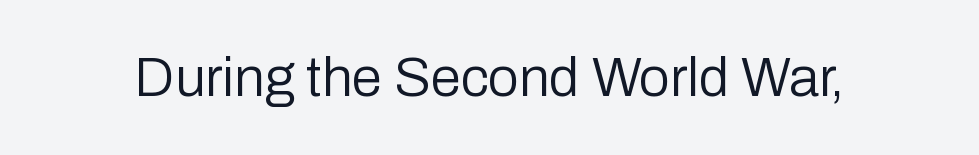
Q: Is the text bold? A: No.
Q: Is the text italic (slanted)? A: No, it is upright.
Q: Is the typeface a serif or a sans-serif typeface? A: Sans-serif.
Q: Is the text underlined? A: No.
Q: Is the spacing between letters normal or unusually wide? A: Normal.
Q: Width (condensed, normal, or wide)? A: Normal.
Q: Stroke contrast? A: Low.
Q: x-height? A: Medium.
Q: Monospaced? A: No.
